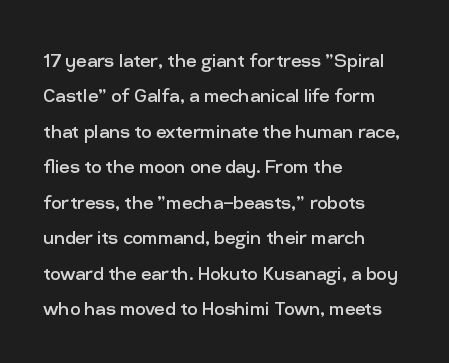
The image shows 23 px text type, upright; set left-aligned, normal line spacing (1.54x), normal letter spacing, not underlined.
